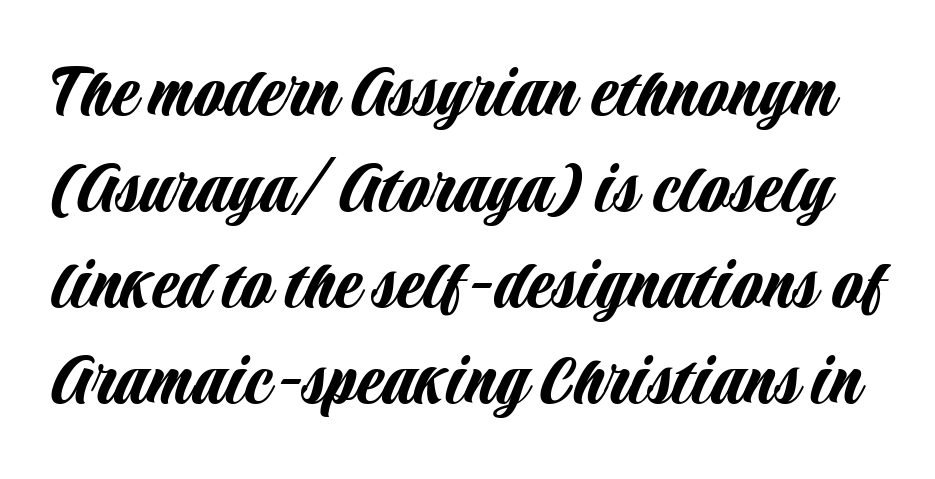
{"serif": "no", "width": "condensed", "stroke_contrast": "low", "x_height": "large", "monospaced": "no", "underline": "no", "line_spacing_ratio": 1.23, "letter_spacing": "normal", "letter_spacing_em": 0.0, "glyph_px": 78}
